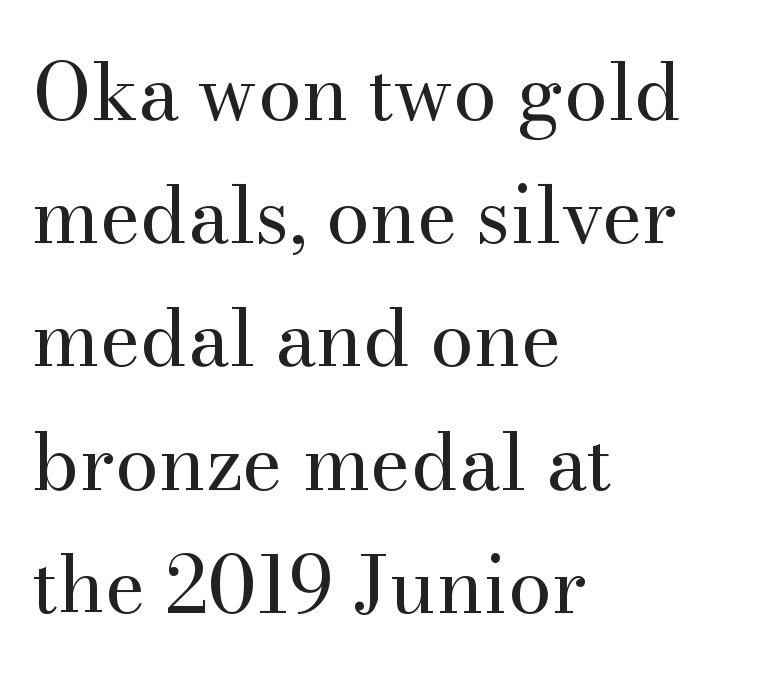
The image shows 78 px regular-weight serif type, upright; set left-aligned, normal line spacing (1.58x), normal letter spacing, not underlined; medium stroke contrast and a small x-height.
